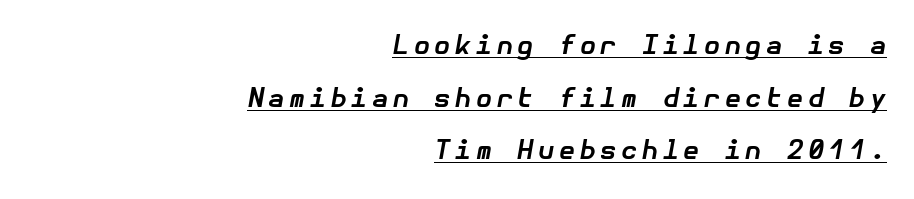
A dark, heavy texture on the line: the type is bold. Successive baselines arrive slowly, with a big drop between each. The ragged edge is on the left, which tells us the setting is flush right. The sample's only ornament is a line tracing under the words. The passage shown leans; its letterforms are oblique.
